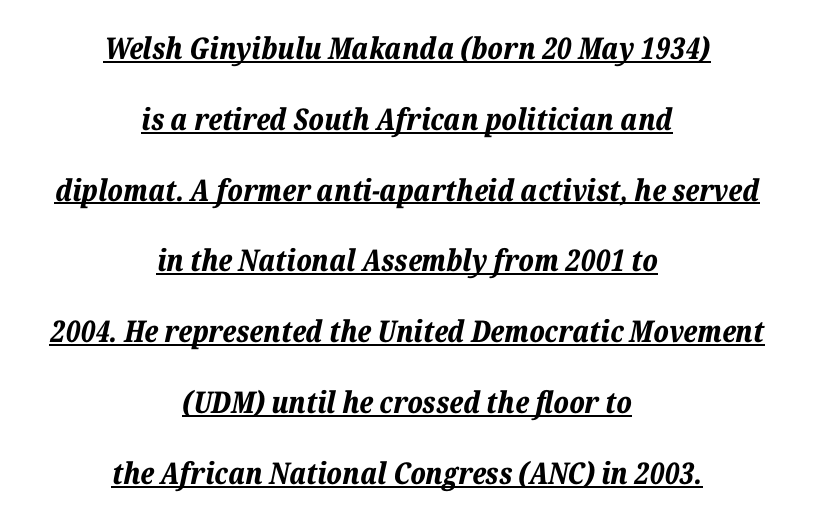
Q: Is the text bold? A: Yes.
Q: Is the text italic (slanted)? A: Yes, it leans right by about 12 degrees.
Q: Is the text underlined? A: Yes.
Q: How is the paragraph aligned? A: Centered.
Q: Is the spacing between letters normal or unusually wide? A: Normal.
Q: Is the spacing between lines tight, normal or loose? A: Loose.
Q: Width (condensed, normal, or wide)? A: Normal.
Q: Stroke contrast? A: Low.
Q: x-height? A: Medium.
Q: Monospaced? A: No.
